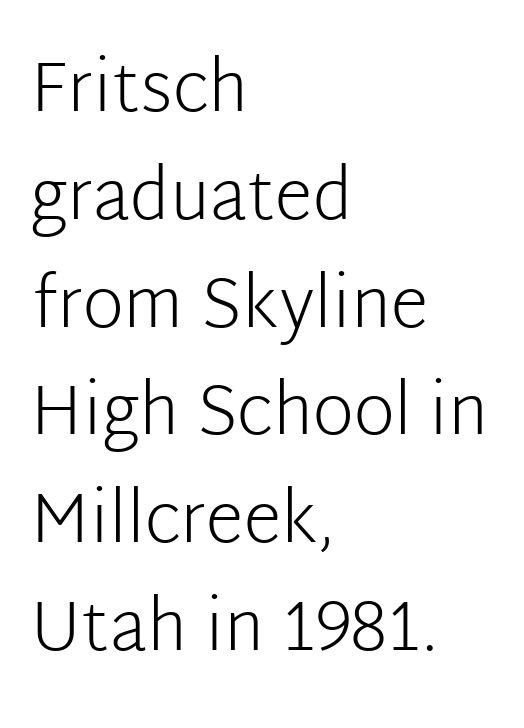
Proportional: the letters do not fall into vertical columns. This is sans-serif lettering, the kind often seen on screens and signage. Is there much room between lines? A standard amount, neither cramped nor airy. The strip under each line holds only bare page.
